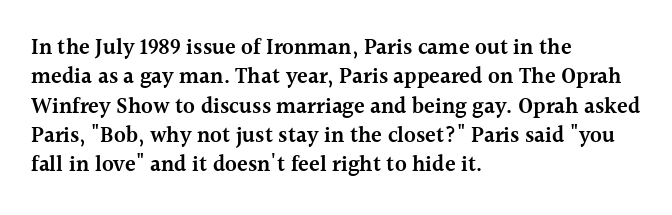
Q: Is the text bold? A: Semi-bold.
Q: Is the text italic (slanted)? A: No, it is upright.
Q: Is the text underlined? A: No.
Q: How is the paragraph aligned? A: Left-aligned.
Q: Is the spacing between letters normal or unusually wide? A: Normal.
Q: Is the spacing between lines tight, normal or loose? A: Normal.
